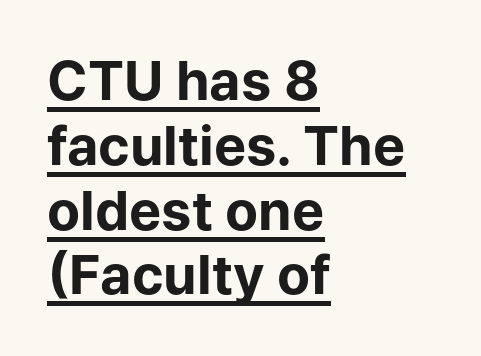
The image shows 54 px bold sans-serif type, upright; set left-aligned, line spacing 1.2x, normal letter spacing, underlined; low stroke contrast and a medium x-height.
